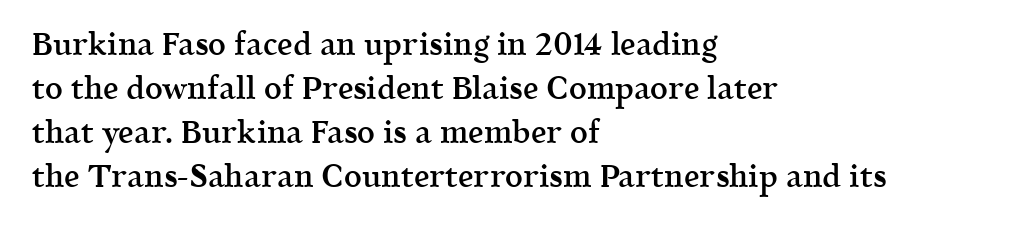
The image shows 31 px semibold serif type, upright; set left-aligned, normal line spacing (1.42x), normal letter spacing, not underlined; a medium x-height.
